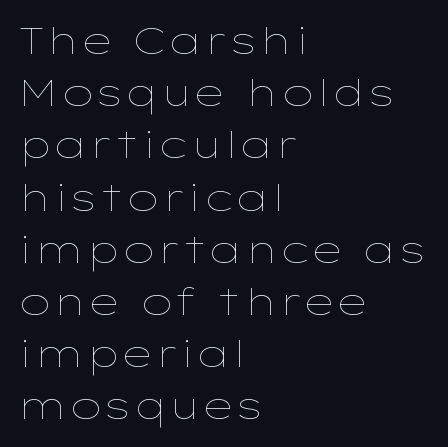
The image shows 37 px thin, wide type, upright; set left-aligned, normal line spacing (1.41x), normal letter spacing, not underlined; low stroke contrast and a medium x-height.
